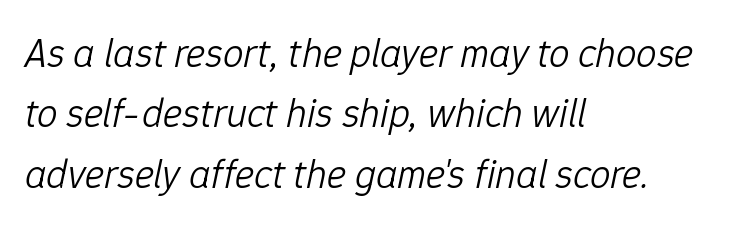
{"italic": "yes", "lean": "right", "slant_degrees": 12, "bold": "no", "weight": "light", "width": "normal", "stroke_contrast": "low", "x_height": "medium", "monospaced": "no", "underline": "no", "align": "left", "line_spacing": "normal", "line_spacing_ratio": 1.47, "letter_spacing": "normal", "letter_spacing_em": 0.0, "glyph_px": 41}
